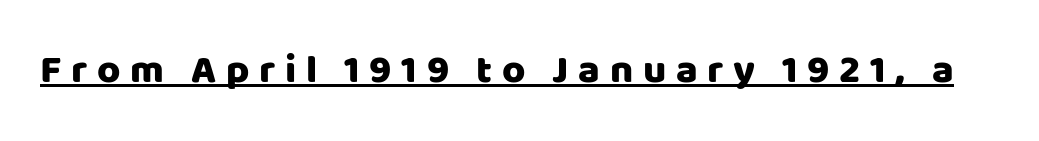
{"serif": "no", "italic": "no", "width": "normal", "stroke_contrast": "low", "x_height": "large", "monospaced": "no", "underline": "yes", "letter_spacing": "wide", "letter_spacing_em": 0.24, "glyph_px": 40}
